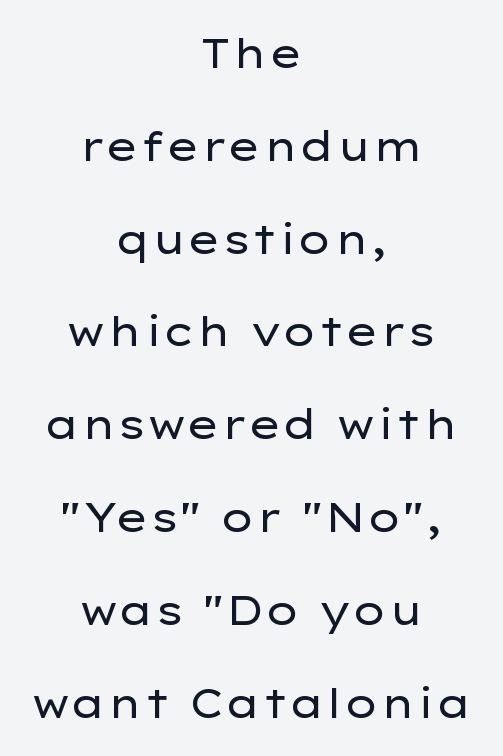
{"serif": "no", "italic": "no", "bold": "no", "weight": "regular", "width": "wide", "stroke_contrast": "low", "x_height": "medium", "monospaced": "no", "underline": "no", "align": "center", "line_spacing": "loose", "line_spacing_ratio": 2.32, "letter_spacing": "normal", "letter_spacing_em": 0.0, "glyph_px": 40}
